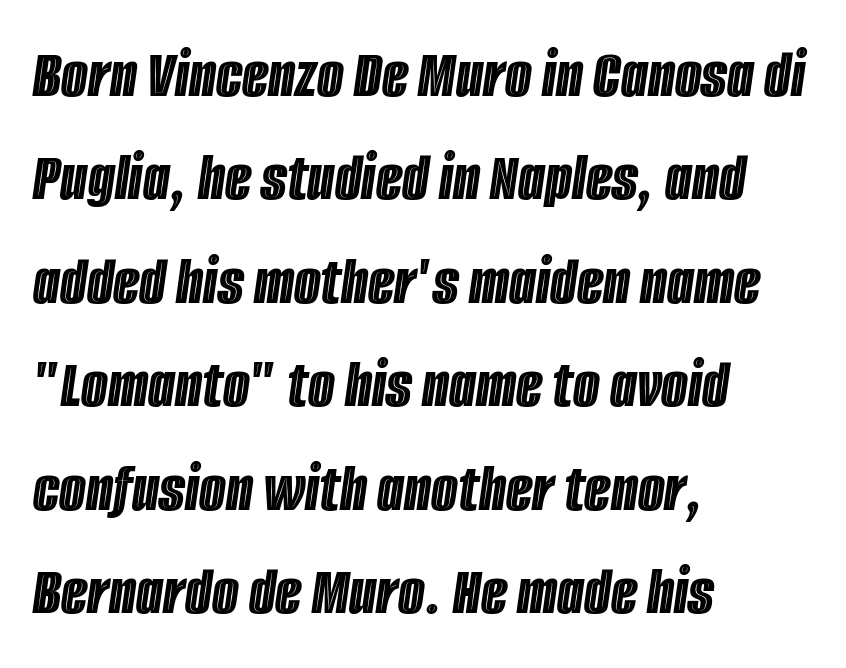
Q: Is the text italic (slanted)? A: Yes, it leans right by about 8 degrees.
Q: Is the text underlined? A: No.
Q: How is the paragraph aligned? A: Left-aligned.
Q: Is the spacing between letters normal or unusually wide? A: Normal.
Q: Is the spacing between lines tight, normal or loose? A: Normal.
Q: Width (condensed, normal, or wide)? A: Condensed.
Q: x-height? A: Large.
Q: Monospaced? A: No.
